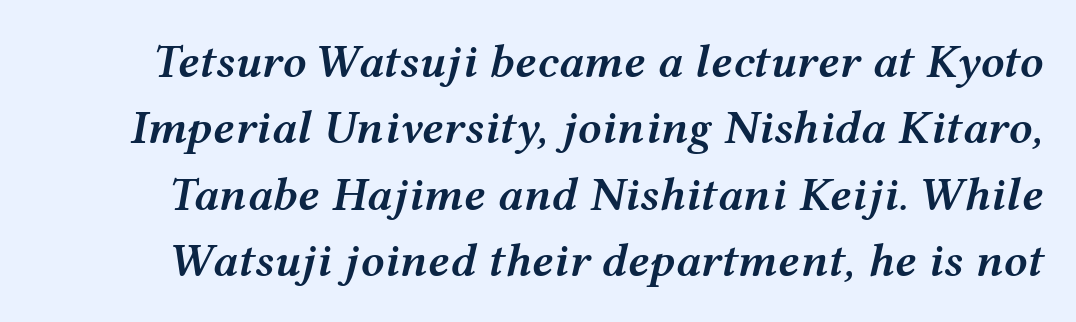
The passage shown has conventional tracking throughout. Successive baselines arrive at the customary interval. Any mark beneath the type? The region is blank. The letters are semibold — heavier than regular but short of a full bold. The whole block is typeset with a tilt. The letters advance in unequal steps, a hallmark of proportional type.
